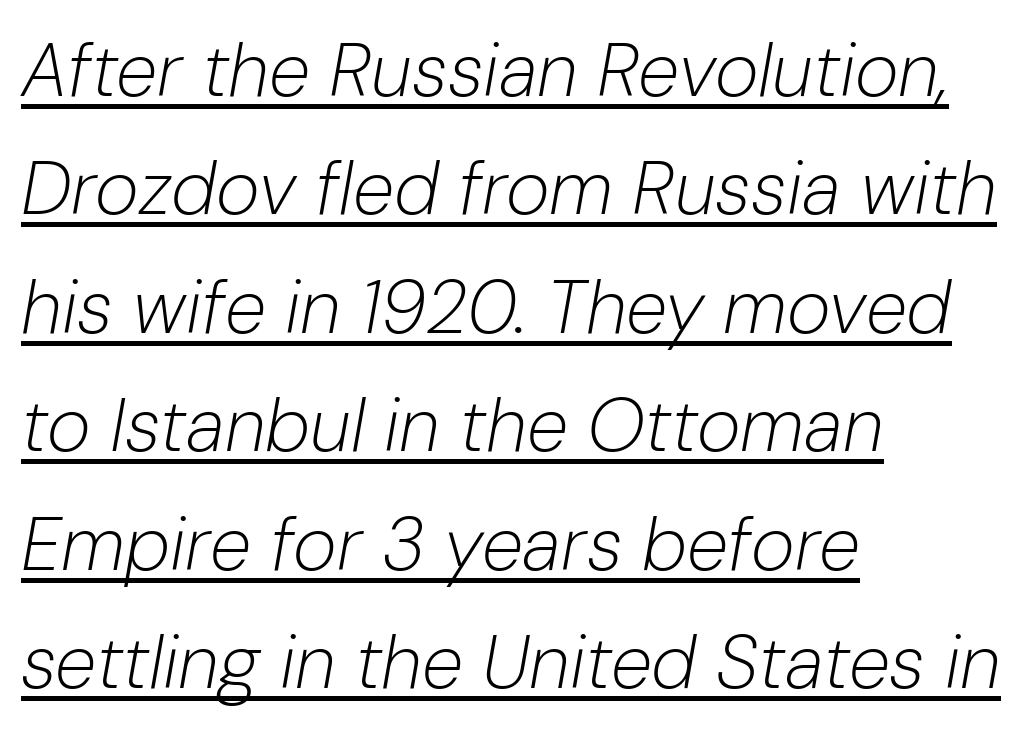
The image shows 75 px light type, italic (leaning right); set left-aligned, normal line spacing (1.58x), normal letter spacing, underlined; low stroke contrast and a medium x-height.
